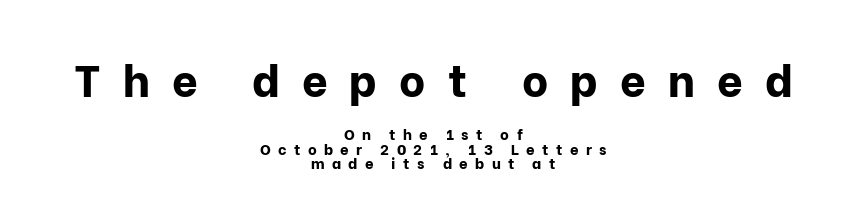
Tall strokes in this sample are plumb rather than angled. Plain, unruled lines of type. A typesetter would call this proportional, since set widths differ per character. Here the glyphs are tracked loosely, breaking word shapes into spaced letters. Students, this is bold: see how much ink each stroke carries.
